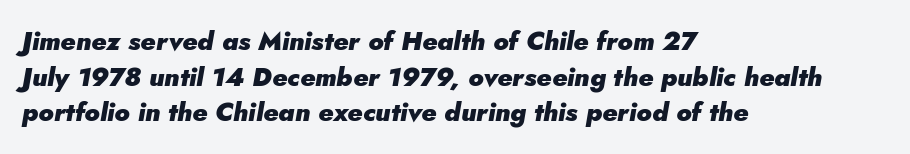
Words appear dense and cohesive because spacing is normal. The space between consecutive lines is moderate. Slanted lettering throughout. The lines are quadded left. The strip under each line holds only bare page.
